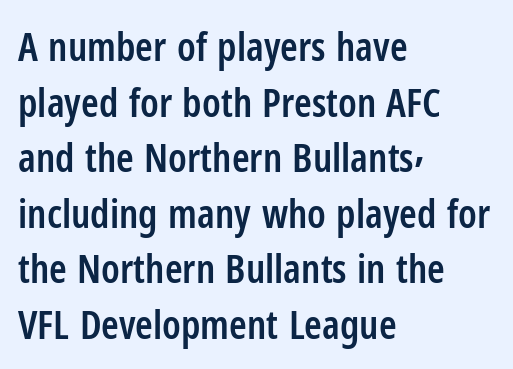
Q: Is the text bold? A: Semi-bold.
Q: Is the text italic (slanted)? A: No, it is upright.
Q: Is the typeface a serif or a sans-serif typeface? A: Sans-serif.
Q: Is the text underlined? A: No.
Q: How is the paragraph aligned? A: Left-aligned.
Q: Is the spacing between letters normal or unusually wide? A: Normal.
Q: Is the spacing between lines tight, normal or loose? A: Normal.
Q: Width (condensed, normal, or wide)? A: Condensed.
Q: Stroke contrast? A: Low.
Q: x-height? A: Medium.
Q: Monospaced? A: No.
